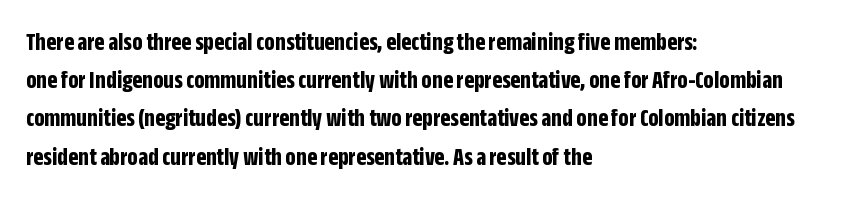
Q: Is the text bold? A: Yes.
Q: Is the text italic (slanted)? A: No, it is upright.
Q: Is the text underlined? A: No.
Q: How is the paragraph aligned? A: Left-aligned.
Q: Is the spacing between letters normal or unusually wide? A: Normal.
Q: Is the spacing between lines tight, normal or loose? A: Normal.
